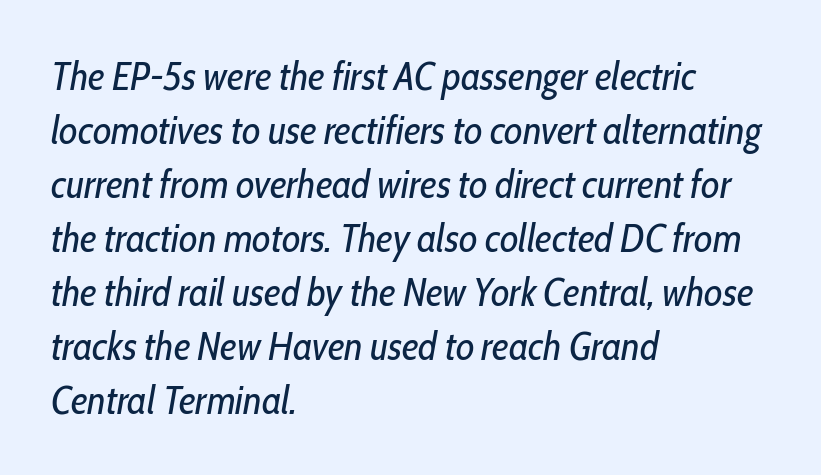
{"italic": "yes", "lean": "right", "slant_degrees": 10, "bold": "no", "weight": "regular", "width": "condensed", "stroke_contrast": "low", "x_height": "medium", "monospaced": "no", "underline": "no", "align": "left", "line_spacing": "normal", "line_spacing_ratio": 1.35, "letter_spacing": "normal", "letter_spacing_em": 0.0, "glyph_px": 40}
